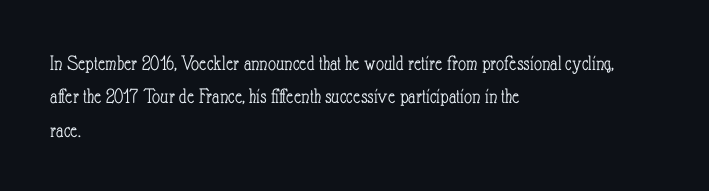
The image shows 22 px text type, upright; set left-aligned, normal line spacing (1.52x), normal letter spacing, not underlined.
